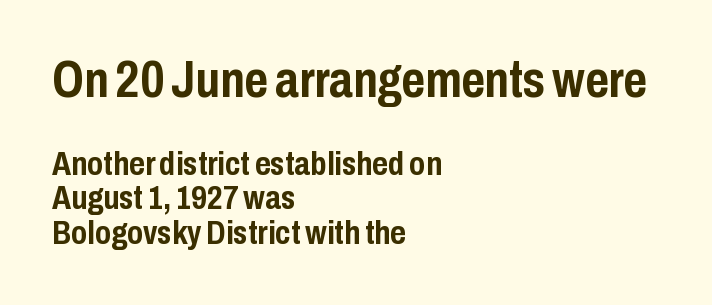
Q: Is the text bold? A: Yes.
Q: Is the text italic (slanted)? A: No, it is upright.
Q: Is the typeface a serif or a sans-serif typeface? A: Sans-serif.
Q: Is the text underlined? A: No.
Q: How is the paragraph aligned? A: Left-aligned.
Q: Is the spacing between letters normal or unusually wide? A: Normal.
Q: Is the spacing between lines tight, normal or loose? A: Tight.
Q: Which block of text is set in a larger size, the first (top) or the second (bottom)? A: The first (top) one.
Q: Width (condensed, normal, or wide)? A: Condensed.
Q: Stroke contrast? A: Low.
Q: x-height? A: Medium.
Q: Monospaced? A: No.
